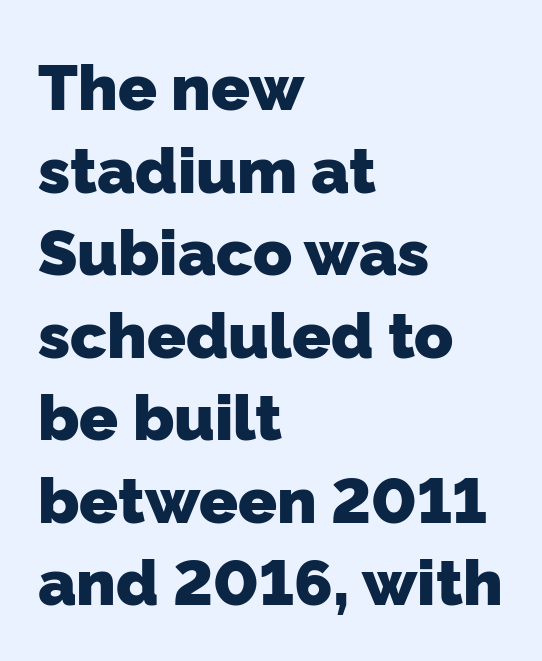
{"serif": "no", "bold": "yes", "weight": "heavy", "width": "normal", "stroke_contrast": "low", "x_height": "medium", "monospaced": "no", "underline": "no", "align": "left", "line_spacing": "normal", "line_spacing_ratio": 1.29, "letter_spacing": "normal", "letter_spacing_em": 0.0, "glyph_px": 64}
